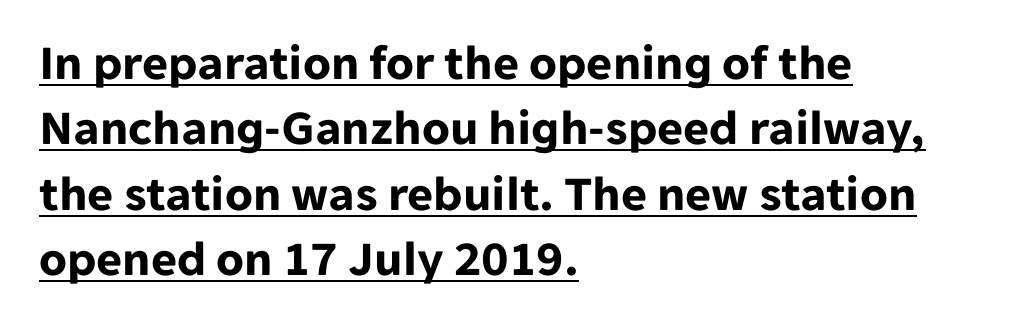
{"serif": "no", "italic": "no", "bold": "yes", "weight": "bold", "width": "normal", "stroke_contrast": "low", "x_height": "medium", "monospaced": "no", "underline": "yes", "align": "left", "line_spacing": "normal", "line_spacing_ratio": 1.31, "letter_spacing": "normal", "letter_spacing_em": 0.0, "glyph_px": 50}
